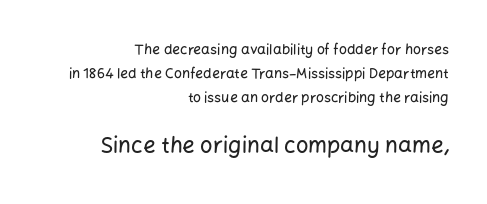
Q: Is the text italic (slanted)? A: No, it is upright.
Q: Is the text underlined? A: No.
Q: How is the paragraph aligned? A: Right-aligned.
Q: Is the spacing between letters normal or unusually wide? A: Normal.
Q: Which block of text is set in a larger size, the first (top) or the second (bottom)? A: The second (bottom) one.
